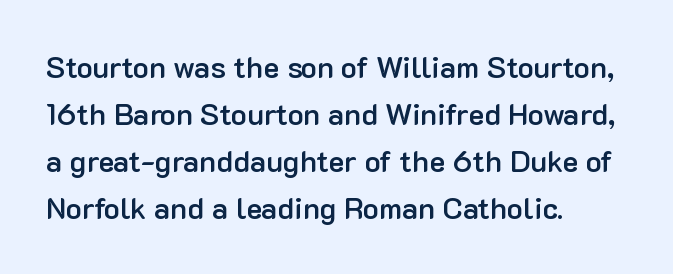
{"serif": "no", "italic": "no", "bold": "semi", "weight": "semibold", "width": "normal", "stroke_contrast": "low", "x_height": "medium", "monospaced": "no", "underline": "no", "align": "left", "line_spacing": "normal", "line_spacing_ratio": 1.57, "letter_spacing": "normal", "letter_spacing_em": 0.0, "glyph_px": 30}
